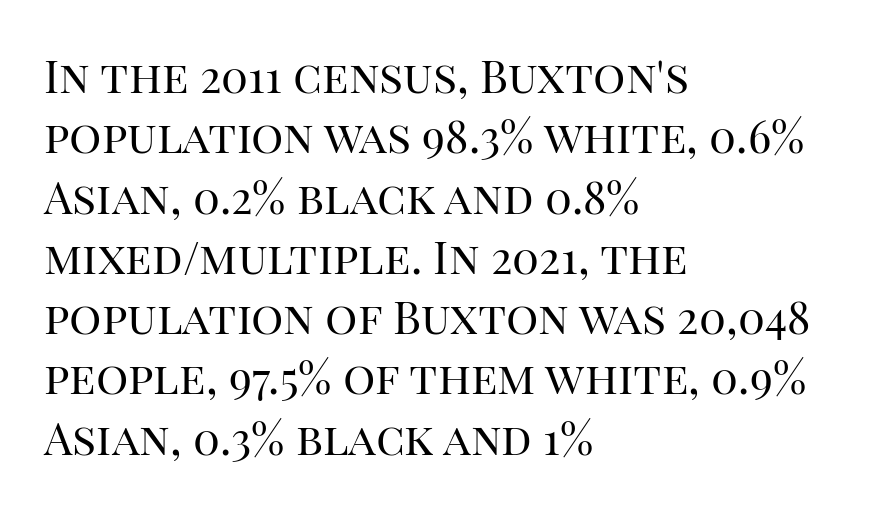
{"serif": "yes", "italic": "no", "bold": "no", "weight": "regular", "width": "normal", "stroke_contrast": "high", "x_height": "large", "monospaced": "no", "underline": "no", "align": "left", "line_spacing": "normal", "line_spacing_ratio": 1.34, "letter_spacing": "normal", "letter_spacing_em": 0.0, "glyph_px": 45}
